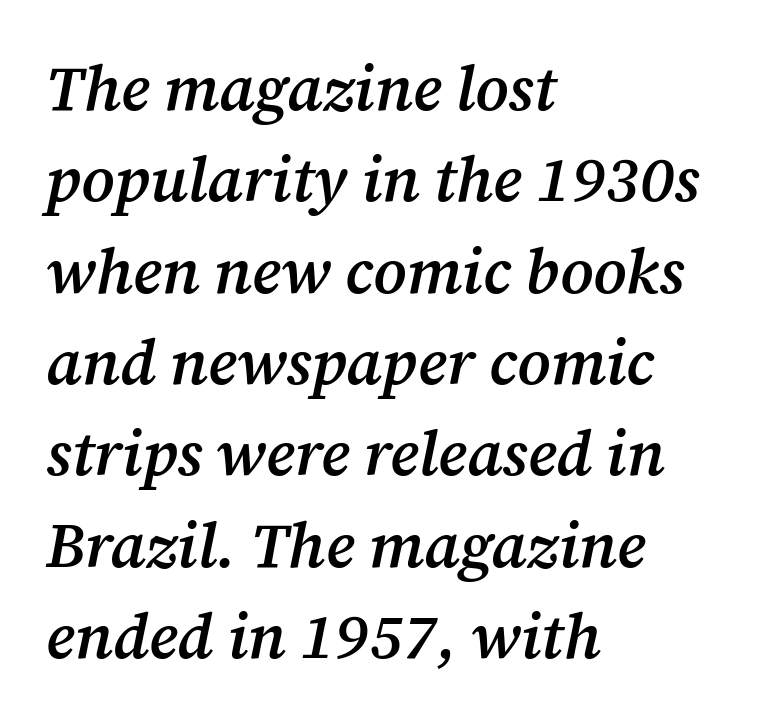
{"serif": "yes", "italic": "yes", "lean": "right", "slant_degrees": 12, "bold": "semi", "weight": "semibold", "width": "normal", "stroke_contrast": "medium", "x_height": "medium", "monospaced": "no", "underline": "no", "align": "left", "line_spacing": "normal", "line_spacing_ratio": 1.45, "letter_spacing": "normal", "letter_spacing_em": 0.0, "glyph_px": 63}
